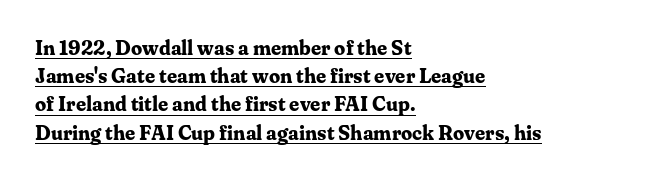
{"italic": "no", "bold": "yes", "underline": "yes", "align": "left", "line_spacing": "normal", "line_spacing_ratio": 1.41, "letter_spacing": "normal", "letter_spacing_em": 0.0, "glyph_px": 20}
